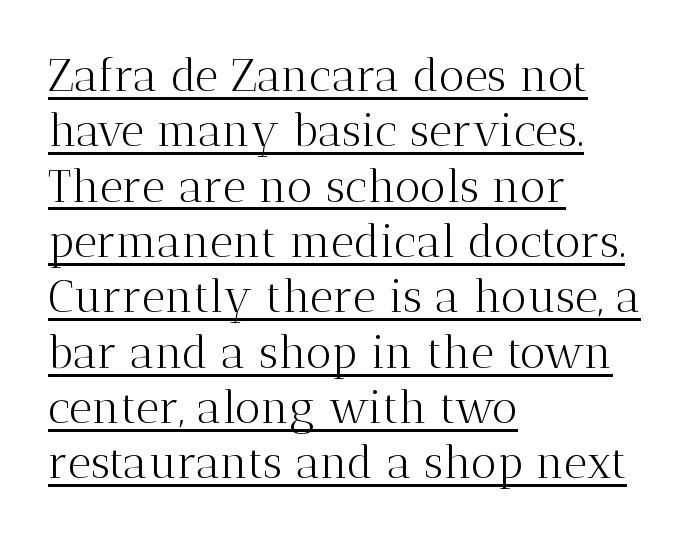
The image shows 45 px light serif type, upright; set left-aligned, line spacing 1.23x, normal letter spacing, underlined; medium stroke contrast and a medium x-height.
